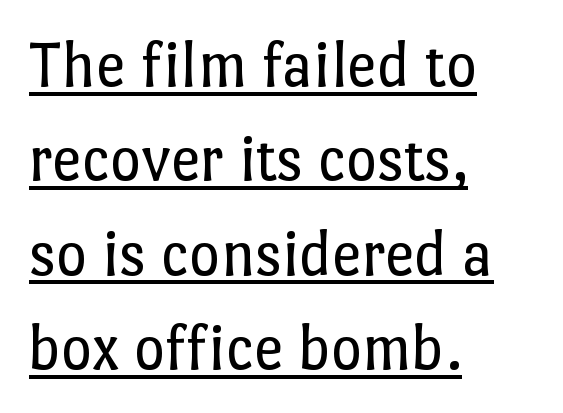
Honestly, the row spacing looks completely unremarkable. Posture: straight, roman, zero tilt. Visually the block forms a straight wall on the left and a jagged coastline on the right. The passage shown is typed in a proportional face where columns would drift.
